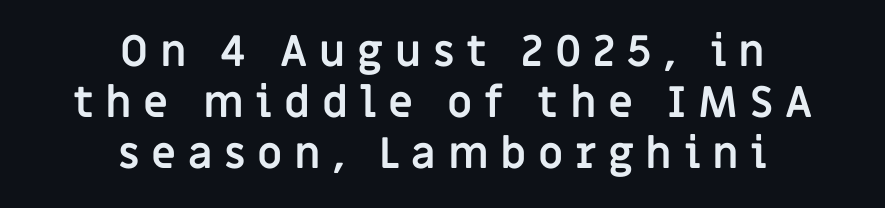
The image shows 43 px semibold sans-serif type, upright; set centered, line spacing 1.19x, unusually wide letter spacing (+0.27 em), not underlined; low stroke contrast and a large x-height.
